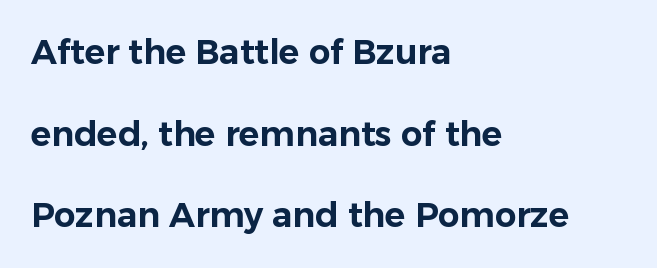
The image shows 34 px sans-serif type, upright; set left-aligned, loose line spacing (2.4x), normal letter spacing, not underlined; low stroke contrast and a medium x-height.
